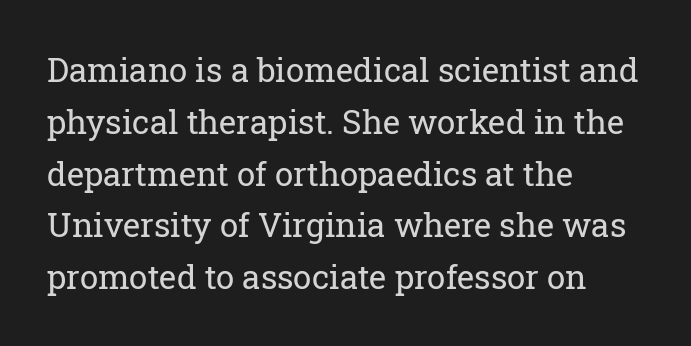
Q: Is the text bold? A: No.
Q: Is the text italic (slanted)? A: No, it is upright.
Q: Is the typeface a serif or a sans-serif typeface? A: Serif.
Q: Is the text underlined? A: No.
Q: How is the paragraph aligned? A: Left-aligned.
Q: Is the spacing between letters normal or unusually wide? A: Normal.
Q: Is the spacing between lines tight, normal or loose? A: Normal.
Q: Width (condensed, normal, or wide)? A: Normal.
Q: Stroke contrast? A: Low.
Q: x-height? A: Medium.
Q: Monospaced? A: No.
